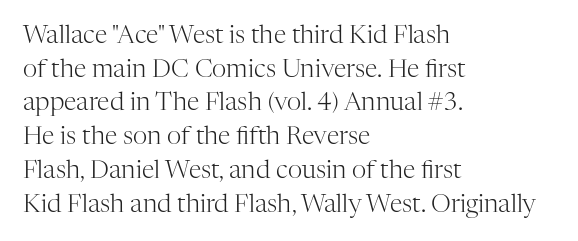
{"italic": "no", "bold": "no", "underline": "no", "align": "left", "line_spacing": "normal", "line_spacing_ratio": 1.35, "letter_spacing": "normal", "letter_spacing_em": 0.0, "glyph_px": 25}
